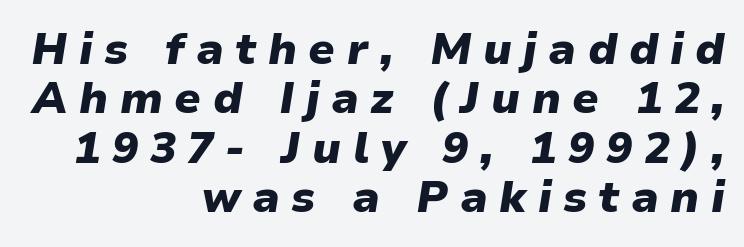
{"italic": "yes", "lean": "right", "slant_degrees": 9, "bold": "yes", "weight": "heavy", "width": "normal", "stroke_contrast": "low", "x_height": "medium", "monospaced": "no", "underline": "no", "align": "right", "line_spacing": "tight", "line_spacing_ratio": 1.12, "letter_spacing": "wide", "letter_spacing_em": 0.26, "glyph_px": 44}
